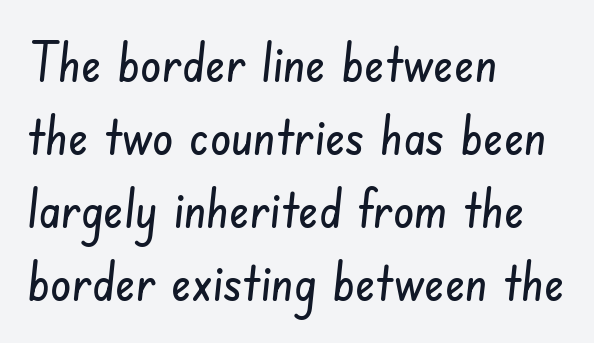
Leading: standard. Letters rest on an invisible, unmarked baseline. The rendering uses natural spacing where letterforms have individual widths. These lines stack with their left ends in a neat column.
